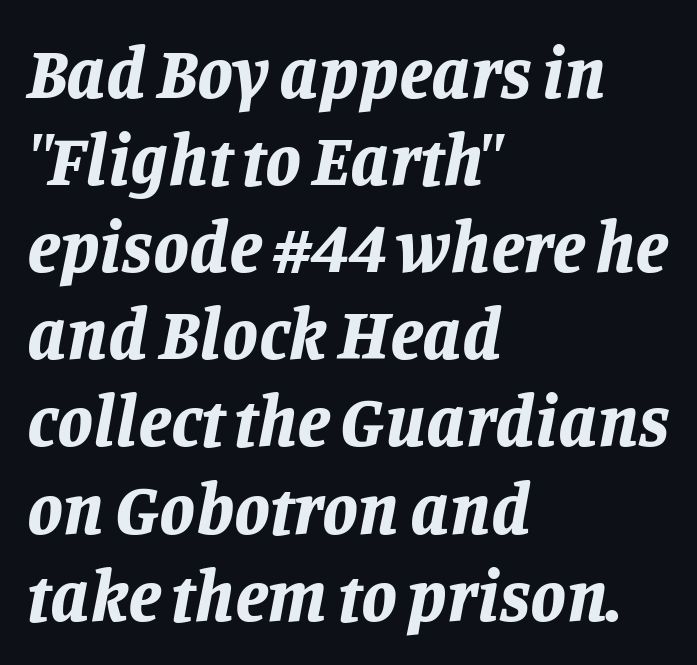
Q: Is the text bold? A: Yes.
Q: Is the text italic (slanted)? A: Yes, it leans right by about 11 degrees.
Q: Is the text underlined? A: No.
Q: How is the paragraph aligned? A: Left-aligned.
Q: Is the spacing between letters normal or unusually wide? A: Normal.
Q: Width (condensed, normal, or wide)? A: Normal.
Q: Stroke contrast? A: Low.
Q: x-height? A: Large.
Q: Monospaced? A: No.
